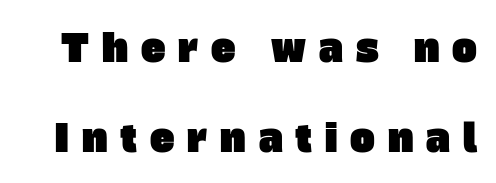
Q: Is the typeface a serif or a sans-serif typeface? A: Sans-serif.
Q: Is the text underlined? A: No.
Q: Is the spacing between letters normal or unusually wide? A: Unusually wide.
Q: Is the spacing between lines tight, normal or loose? A: Loose.
Q: Width (condensed, normal, or wide)? A: Normal.
Q: Stroke contrast? A: Low.
Q: x-height? A: Large.
Q: Monospaced? A: No.
